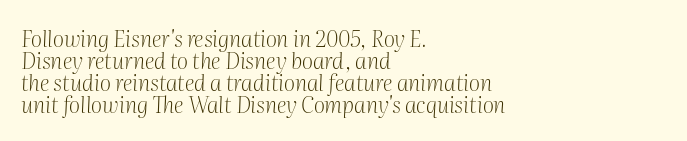
{"italic": "yes", "lean": "right", "slant_degrees": 2, "bold": "no", "underline": "no", "align": "left", "line_spacing": "tight", "line_spacing_ratio": 1.0, "letter_spacing": "normal", "letter_spacing_em": 0.0, "glyph_px": 22}
